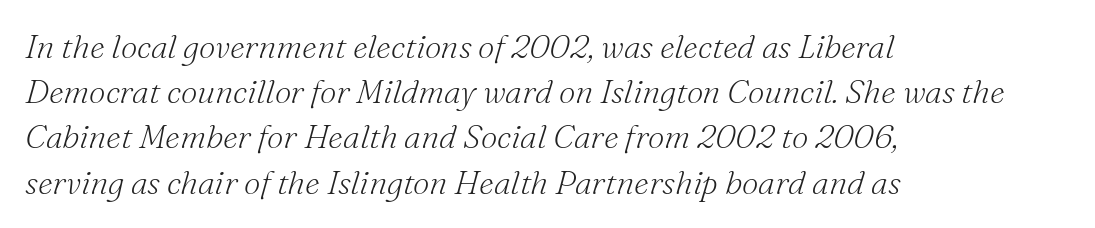
Q: Is the text bold? A: No.
Q: Is the text italic (slanted)? A: Yes, it leans right by about 16 degrees.
Q: Is the typeface a serif or a sans-serif typeface? A: Serif.
Q: Is the text underlined? A: No.
Q: How is the paragraph aligned? A: Left-aligned.
Q: Is the spacing between letters normal or unusually wide? A: Normal.
Q: Is the spacing between lines tight, normal or loose? A: Normal.
Q: Width (condensed, normal, or wide)? A: Normal.
Q: Stroke contrast? A: Medium.
Q: x-height? A: Small.
Q: Monospaced? A: No.
